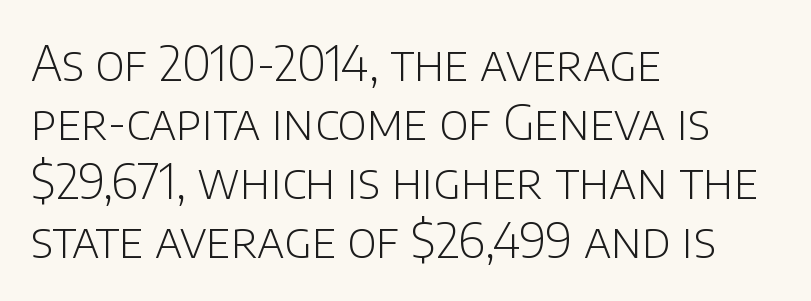
Casual observation: everything's shoved over to the left. Proportional: the letters do not fall into vertical columns. The typography opts for an upright posture over an oblique one. Between one letter and the next there's only the usual sliver of space. Is this a sans? Yes — the strokes have no serifs.
